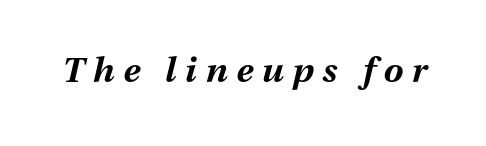
The passage shown is typed in a proportional face where columns would drift. A dark, heavy texture on the line: the type is bold. Each word looks stretched out because of the extra space between its letters. This rendering features lettering with no underline. The font's italic variant was chosen for this text.
